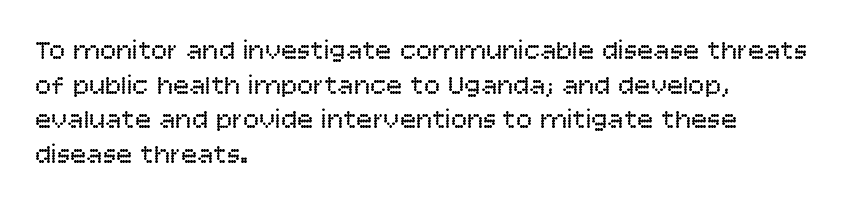
Q: Is the text bold? A: No.
Q: Is the text italic (slanted)? A: No, it is upright.
Q: Is the text underlined? A: No.
Q: How is the paragraph aligned? A: Left-aligned.
Q: Is the spacing between letters normal or unusually wide? A: Normal.
Q: Is the spacing between lines tight, normal or loose? A: Normal.
